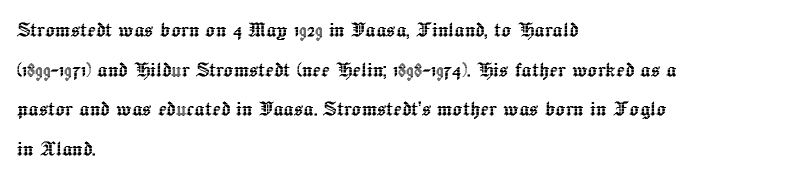
{"italic": "no", "underline": "no", "align": "left", "line_spacing": "normal", "line_spacing_ratio": 1.59, "letter_spacing": "normal", "letter_spacing_em": 0.0, "glyph_px": 25}
